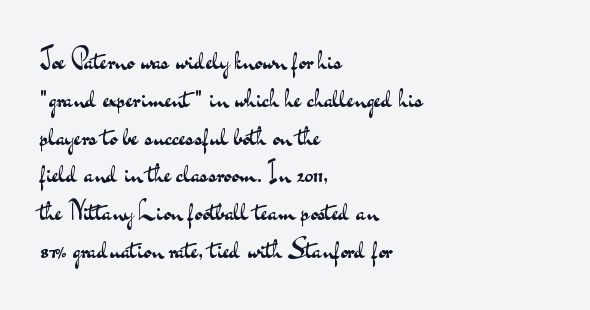
Q: Is the text bold? A: No.
Q: Is the text italic (slanted)? A: Yes.
Q: Is the text underlined? A: No.
Q: How is the paragraph aligned? A: Left-aligned.
Q: Is the spacing between letters normal or unusually wide? A: Normal.
Q: Is the spacing between lines tight, normal or loose? A: Normal.
